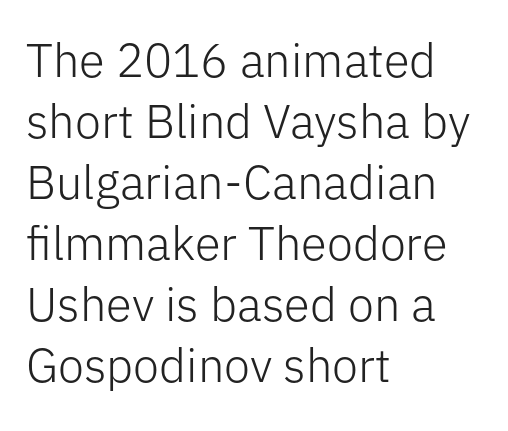
{"serif": "no", "italic": "no", "bold": "no", "weight": "light", "width": "normal", "stroke_contrast": "low", "x_height": "medium", "monospaced": "no", "underline": "no", "align": "left", "line_spacing": "normal", "line_spacing_ratio": 1.3, "letter_spacing": "normal", "letter_spacing_em": 0.0, "glyph_px": 47}
